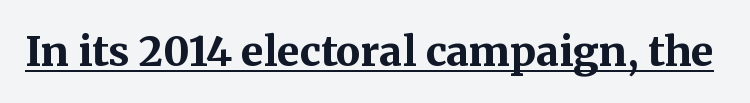
{"serif": "yes", "italic": "no", "bold": "yes", "weight": "bold", "width": "normal", "stroke_contrast": "medium", "x_height": "medium", "monospaced": "no", "underline": "yes", "letter_spacing": "normal", "letter_spacing_em": 0.0, "glyph_px": 41}
